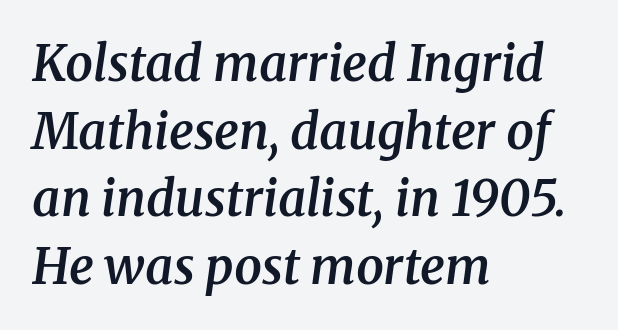
{"serif": "yes", "italic": "yes", "lean": "right", "slant_degrees": 8, "bold": "semi", "weight": "semibold", "width": "normal", "stroke_contrast": "medium", "x_height": "medium", "monospaced": "no", "underline": "no", "align": "left", "line_spacing": "normal", "line_spacing_ratio": 1.38, "letter_spacing": "normal", "letter_spacing_em": 0.0, "glyph_px": 49}
